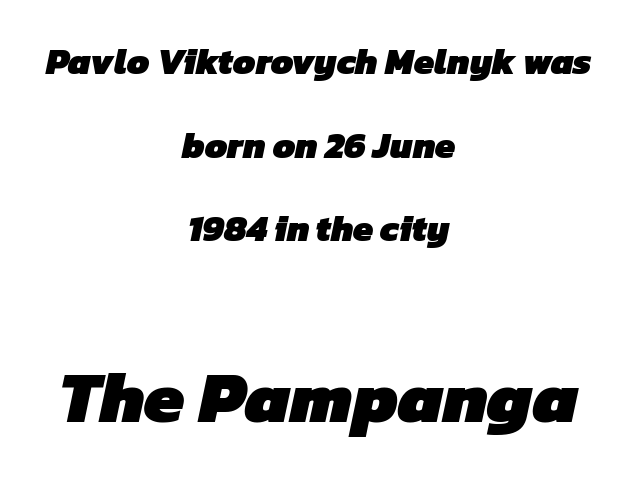
{"serif": "no", "bold": "yes", "weight": "heavy", "width": "normal", "stroke_contrast": "low", "x_height": "medium", "monospaced": "no", "underline": "no", "align": "center", "line_spacing": "loose", "line_spacing_ratio": 2.32, "letter_spacing": "normal", "letter_spacing_em": 0.0, "larger_block": "second", "size_ratio": 2.0, "glyph_px": 72}
